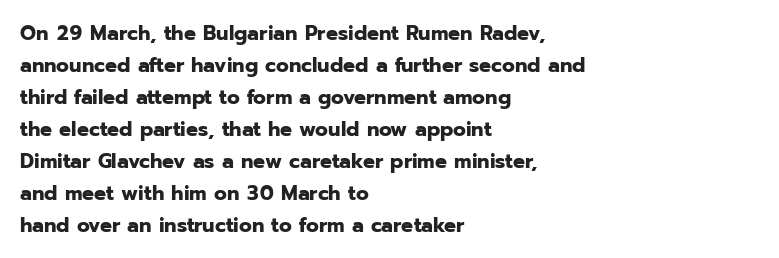
The type sits square on the baseline with zero lean. Summary of weight: heavy, a full bold. Interline gaps are of average width in this sample. The type is set solid horizontally, with unmodified tracking. Underline: absent.
